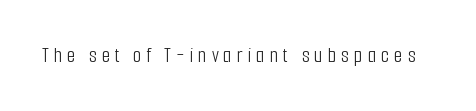
{"italic": "no", "bold": "no", "underline": "no", "letter_spacing": "wide", "letter_spacing_em": 0.22, "glyph_px": 22}
